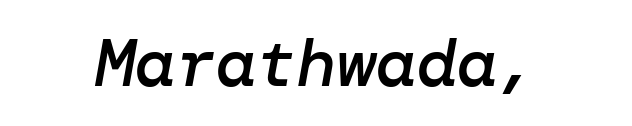
Q: Is the text bold? A: Semi-bold.
Q: Is the text italic (slanted)? A: Yes, it leans right by about 10 degrees.
Q: Is the text underlined? A: No.
Q: How is the paragraph aligned? A: Centered.
Q: Is the spacing between letters normal or unusually wide? A: Normal.
Q: Width (condensed, normal, or wide)? A: Normal.
Q: Stroke contrast? A: Low.
Q: x-height? A: Medium.
